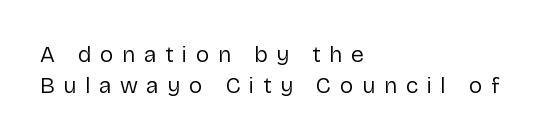
Loose tracking; the words dissolve into strings of separated letters. Whoever set this chose a conventional vertical rhythm. It's the straight-up-and-down kind of type. The characters are drawn with everyday or finer stroke widths. This sample is left-justified, so line endings fall wherever the words run out.
